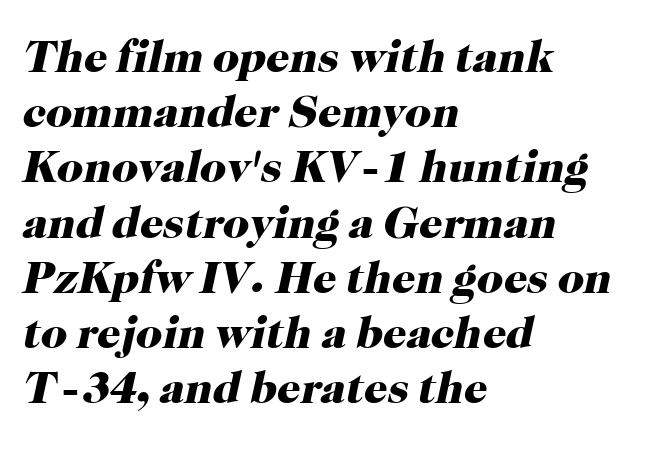
{"serif": "yes", "italic": "yes", "lean": "right", "slant_degrees": 12, "bold": "yes", "weight": "heavy", "width": "normal", "stroke_contrast": "high", "x_height": "medium", "monospaced": "no", "underline": "no", "align": "left", "line_spacing_ratio": 1.2, "letter_spacing": "normal", "letter_spacing_em": 0.0, "glyph_px": 46}
